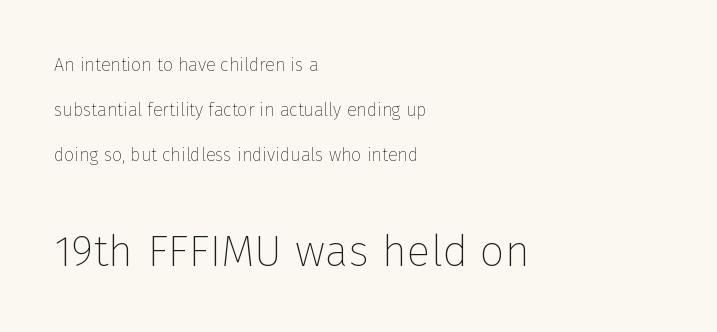
Q: Is the text bold? A: No.
Q: Is the text italic (slanted)? A: No, it is upright.
Q: Is the typeface a serif or a sans-serif typeface? A: Sans-serif.
Q: Is the text underlined? A: No.
Q: How is the paragraph aligned? A: Left-aligned.
Q: Is the spacing between letters normal or unusually wide? A: Normal.
Q: Is the spacing between lines tight, normal or loose? A: Loose.
Q: Which block of text is set in a larger size, the first (top) or the second (bottom)? A: The second (bottom) one.
Q: Width (condensed, normal, or wide)? A: Normal.
Q: Stroke contrast? A: Low.
Q: x-height? A: Medium.
Q: Monospaced? A: No.
